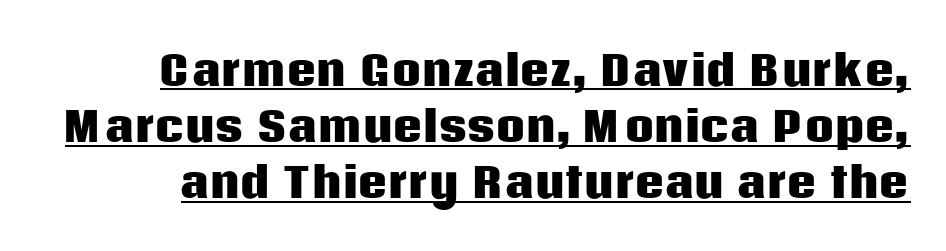
Q: Is the text bold? A: Yes.
Q: Is the text italic (slanted)? A: No, it is upright.
Q: Is the typeface a serif or a sans-serif typeface? A: Sans-serif.
Q: Is the text underlined? A: Yes.
Q: Is the spacing between letters normal or unusually wide? A: Normal.
Q: Is the spacing between lines tight, normal or loose? A: Normal.
Q: Width (condensed, normal, or wide)? A: Normal.
Q: Stroke contrast? A: Low.
Q: x-height? A: Large.
Q: Monospaced? A: No.
